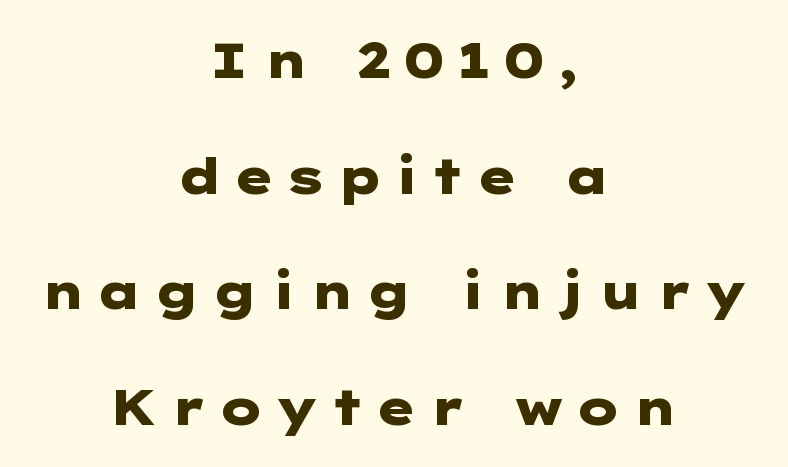
Rule under the text: the space is simply empty. This sample is center-justified, so both line endings float freely. The letters carry no serifs — their stems end cleanly without finishing strokes. The letters stand straight up with perfectly vertical stems. Baseline-to-baseline distance is far greater than the letter height. Weight: bold.
